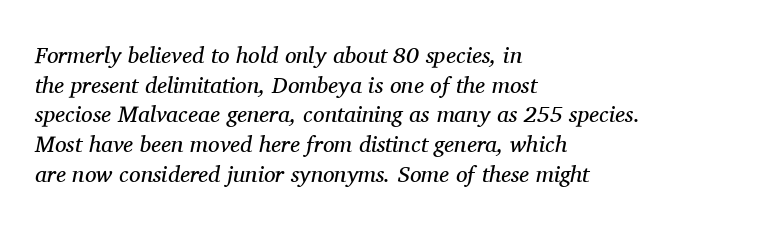
{"italic": "yes", "lean": "right", "slant_degrees": 11, "bold": "no", "underline": "no", "align": "left", "line_spacing": "normal", "line_spacing_ratio": 1.29, "letter_spacing": "normal", "letter_spacing_em": 0.0, "glyph_px": 23}
